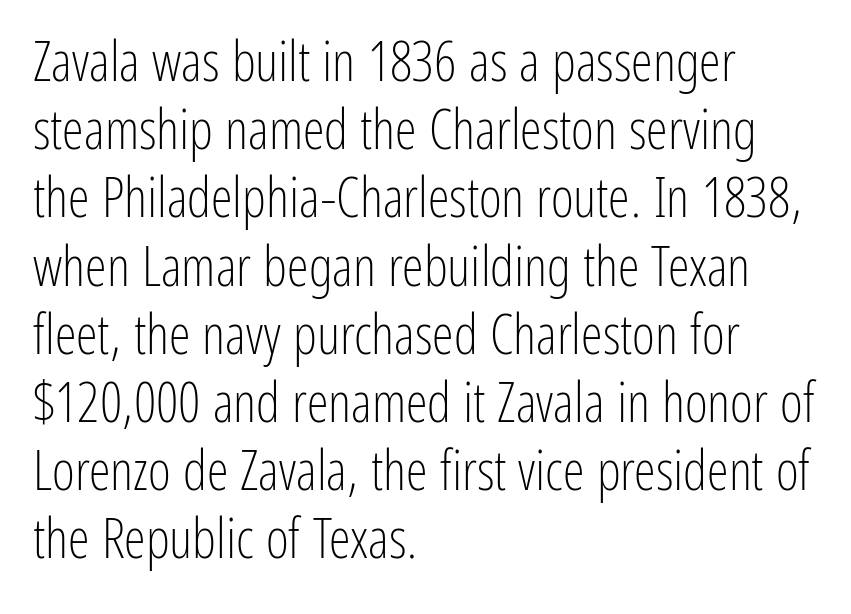
When letters stand straight like this, we call the style roman or upright. The strip under each line holds only bare page. Varying glyph widths throughout — classic text-font behaviour. These lines are set flush left with a ragged right edge. Weight: regular or lighter.
